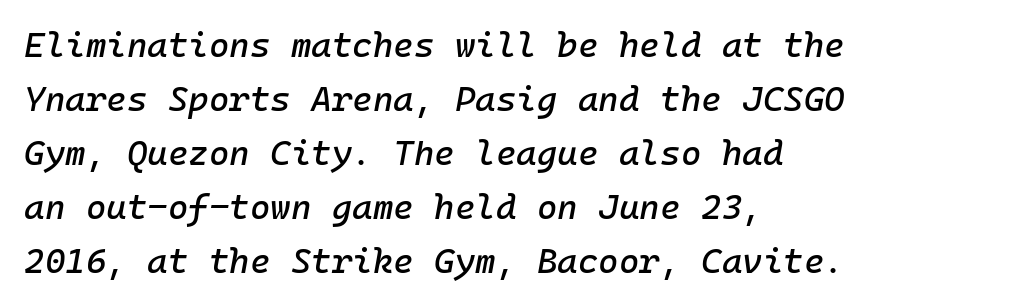
Q: Is the text italic (slanted)? A: Yes, it leans right by about 10 degrees.
Q: Is the text underlined? A: No.
Q: How is the paragraph aligned? A: Left-aligned.
Q: Is the spacing between letters normal or unusually wide? A: Normal.
Q: Is the spacing between lines tight, normal or loose? A: Normal.
Q: Width (condensed, normal, or wide)? A: Normal.
Q: Stroke contrast? A: Low.
Q: x-height? A: Medium.
